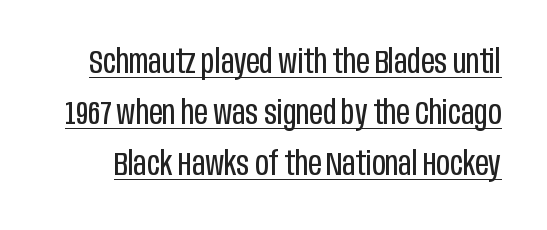
Interline gaps are of average width in this sample. Letter spacing: default. Caption: lettering with a line underneath. The weight tops out at a normal text grade. The passage shown is typed in a proportional face where columns would drift.
